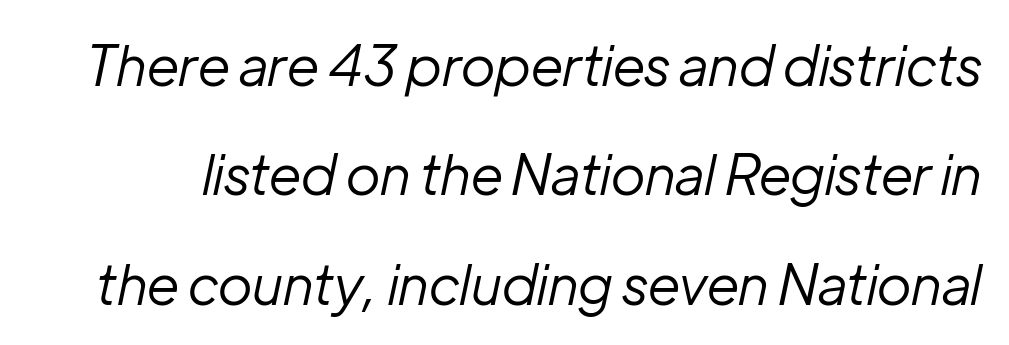
Q: Is the text bold? A: No.
Q: Is the text italic (slanted)? A: Yes, it leans right by about 12 degrees.
Q: Is the text underlined? A: No.
Q: Is the spacing between letters normal or unusually wide? A: Normal.
Q: Is the spacing between lines tight, normal or loose? A: Loose.
Q: Width (condensed, normal, or wide)? A: Normal.
Q: Stroke contrast? A: Low.
Q: x-height? A: Medium.
Q: Monospaced? A: No.
